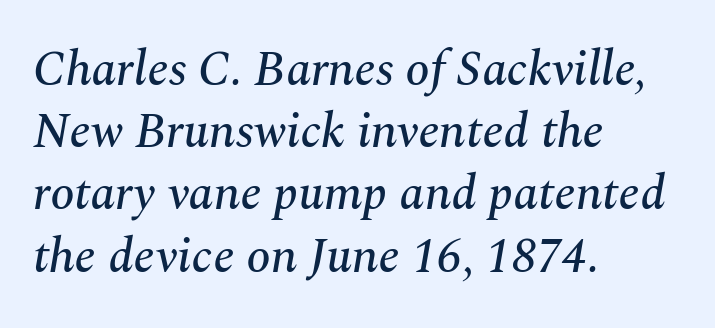
Baseline-to-baseline distance is the conventional proportion of letter height. No extra tracking has been applied to these lines. Is this a fixed-width face? No — the glyphs have proportional, varying widths. Look at the bottom of the vertical strokes: they flare into serifs here. Quick note: underline off.
